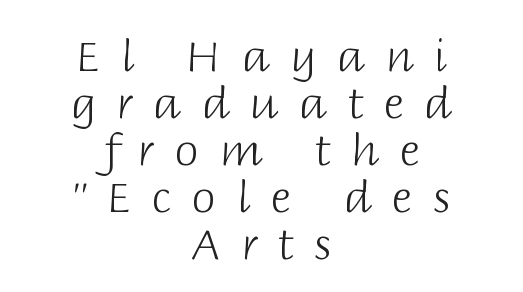
The vertical gap from one line to the next is small. Regarding serifs, this sample does without them. This is the regular roman posture of the typeface. The compositor balanced each line on the midline. Is the stroke heavy? The answer is a plain regular-or-lighter. Inter-character spacing is expanded well beyond the font's built-in metrics.
